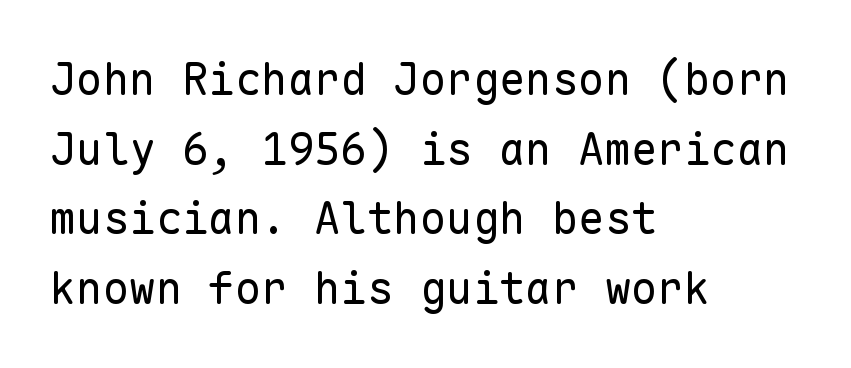
{"serif": "no", "italic": "no", "bold": "no", "weight": "regular", "width": "normal", "stroke_contrast": "low", "x_height": "medium", "monospaced": "yes", "underline": "no", "align": "left", "line_spacing": "normal", "line_spacing_ratio": 1.58, "letter_spacing": "normal", "letter_spacing_em": 0.0, "glyph_px": 44}
